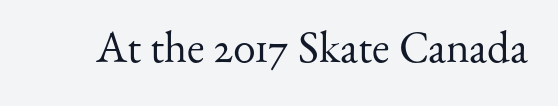
{"serif": "yes", "italic": "no", "bold": "no", "weight": "regular", "width": "normal", "stroke_contrast": "medium", "x_height": "small", "monospaced": "no", "underline": "no", "letter_spacing": "normal", "letter_spacing_em": 0.0, "glyph_px": 45}
